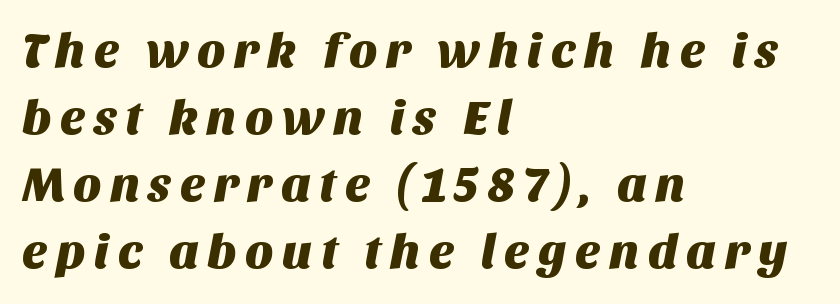
Q: Is the typeface a serif or a sans-serif typeface? A: Sans-serif.
Q: Is the text underlined? A: No.
Q: How is the paragraph aligned? A: Left-aligned.
Q: Is the spacing between lines tight, normal or loose? A: Normal.
Q: Width (condensed, normal, or wide)? A: Normal.
Q: Stroke contrast? A: Medium.
Q: x-height? A: Large.
Q: Monospaced? A: No.
